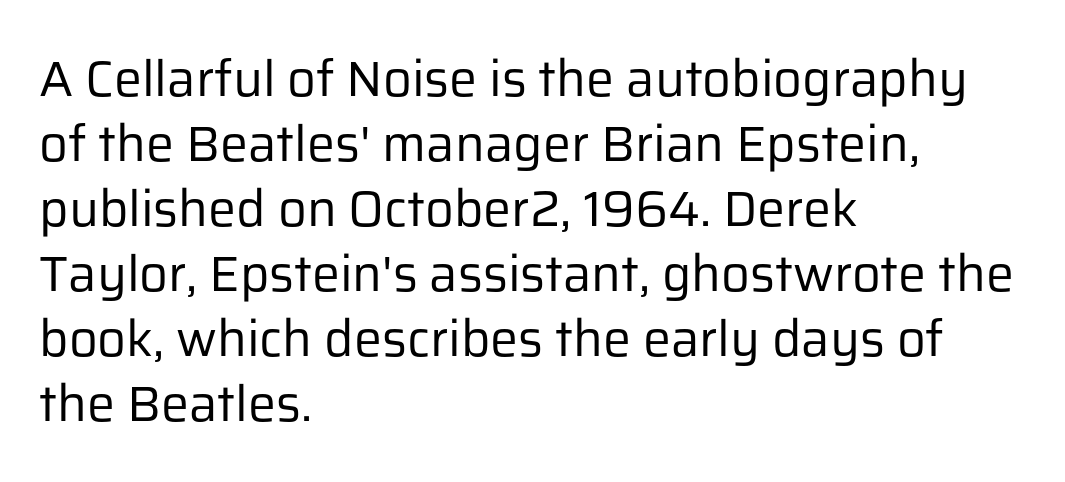
Q: Is the text bold? A: No.
Q: Is the text italic (slanted)? A: No, it is upright.
Q: Is the typeface a serif or a sans-serif typeface? A: Sans-serif.
Q: Is the text underlined? A: No.
Q: How is the paragraph aligned? A: Left-aligned.
Q: Is the spacing between letters normal or unusually wide? A: Normal.
Q: Is the spacing between lines tight, normal or loose? A: Normal.
Q: Width (condensed, normal, or wide)? A: Normal.
Q: Stroke contrast? A: Low.
Q: x-height? A: Medium.
Q: Monospaced? A: No.
